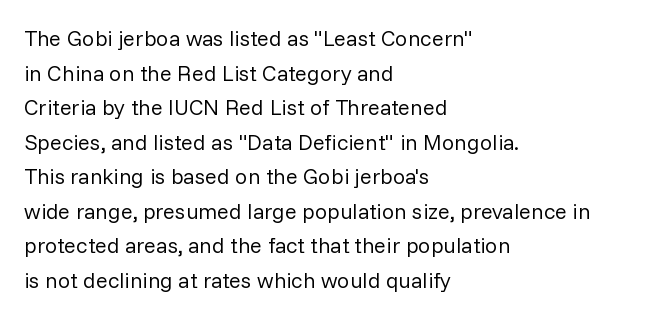
{"italic": "no", "bold": "no", "underline": "no", "align": "left", "line_spacing": "normal", "line_spacing_ratio": 1.57, "letter_spacing": "normal", "letter_spacing_em": 0.0, "glyph_px": 22}
